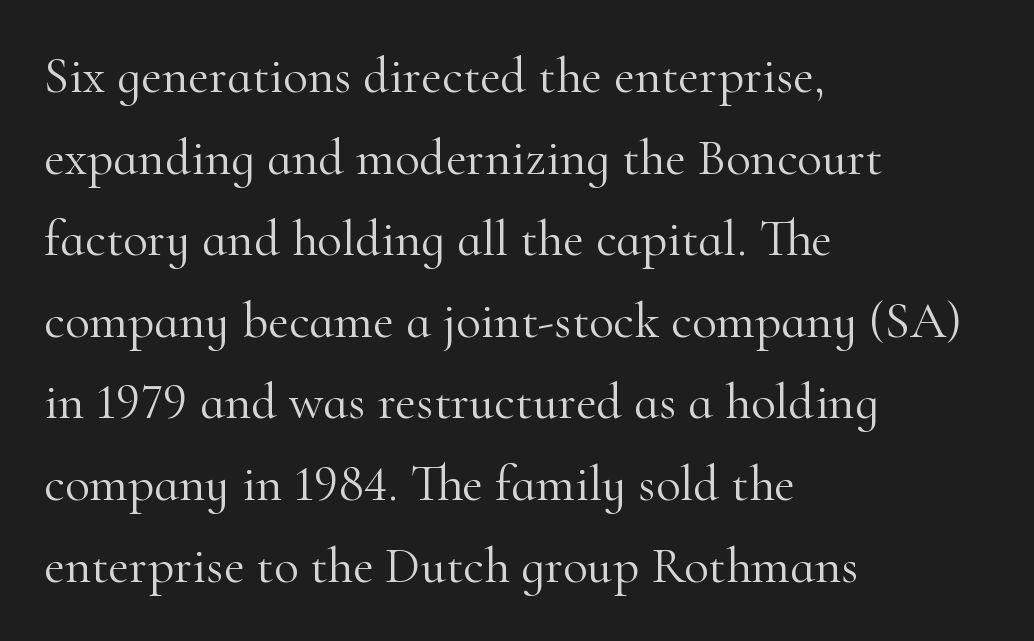
{"serif": "yes", "italic": "no", "bold": "no", "weight": "light", "width": "normal", "stroke_contrast": "high", "x_height": "small", "monospaced": "no", "underline": "no", "align": "left", "line_spacing": "normal", "line_spacing_ratio": 1.6, "letter_spacing": "normal", "letter_spacing_em": 0.0, "glyph_px": 51}
